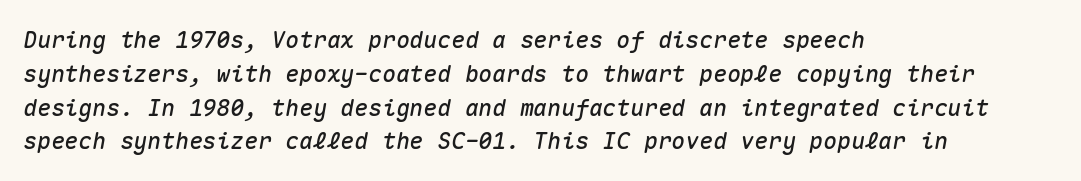
{"italic": "yes", "lean": "right", "slant_degrees": 10, "underline": "no", "align": "left", "line_spacing": "normal", "line_spacing_ratio": 1.47, "letter_spacing": "normal", "letter_spacing_em": 0.0, "glyph_px": 23}
